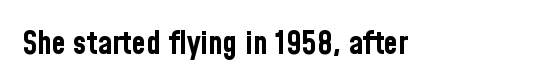
The image shows 32 px bold, condensed sans-serif type, upright; set normal letter spacing, not underlined; low stroke contrast and a medium x-height.
